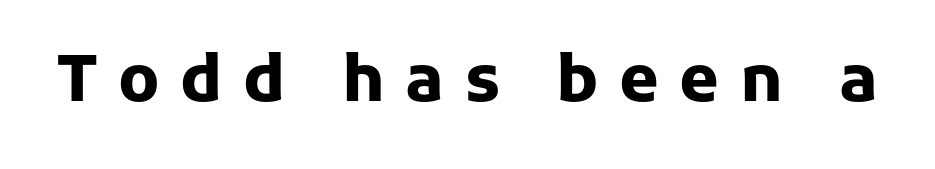
Posture: upright roman. The glyphs have the mass of a bold cut. Each row of text sits above clean, open space. Proportional: the letters do not fall into vertical columns. The typeface chosen for these lines omits serifs.
